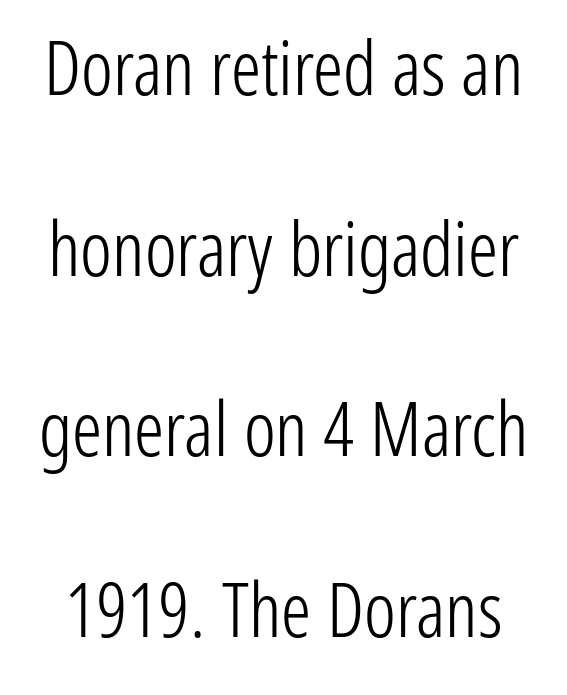
Q: Is the text bold? A: No.
Q: Is the text italic (slanted)? A: No, it is upright.
Q: Is the typeface a serif or a sans-serif typeface? A: Sans-serif.
Q: Is the text underlined? A: No.
Q: Is the spacing between letters normal or unusually wide? A: Normal.
Q: Is the spacing between lines tight, normal or loose? A: Loose.
Q: Width (condensed, normal, or wide)? A: Condensed.
Q: Stroke contrast? A: Low.
Q: x-height? A: Medium.
Q: Monospaced? A: No.
